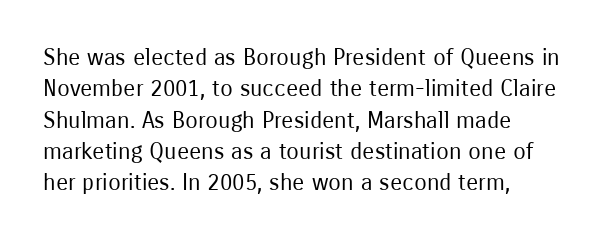
The image shows 23 px text type, upright; set left-aligned, normal line spacing (1.36x), normal letter spacing, not underlined.
